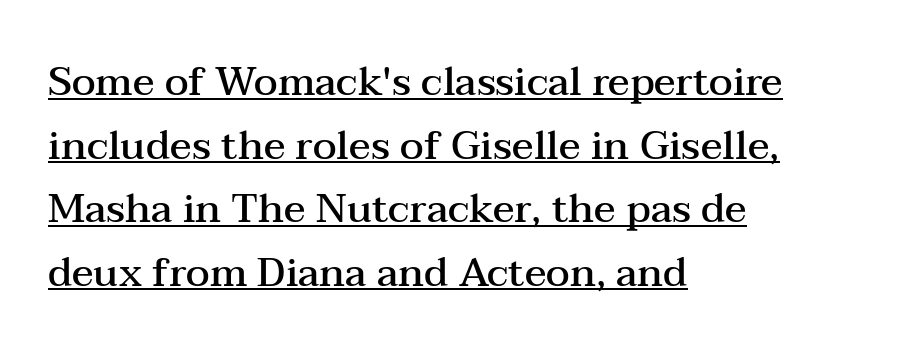
{"serif": "yes", "italic": "no", "bold": "semi", "weight": "semibold", "width": "wide", "stroke_contrast": "medium", "x_height": "medium", "monospaced": "no", "underline": "yes", "align": "left", "line_spacing": "normal", "line_spacing_ratio": 1.59, "letter_spacing": "normal", "letter_spacing_em": 0.0, "glyph_px": 40}
